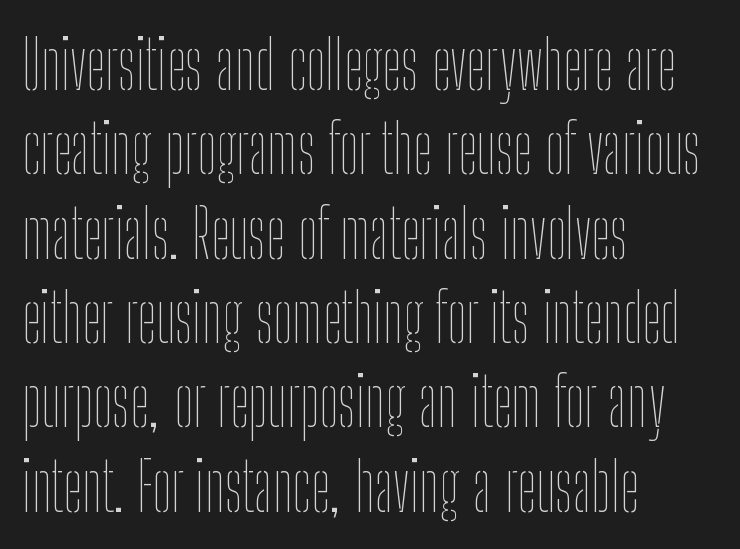
The cut favours lightness, reaching ordinary text weight at its darkest. Upright lettering throughout. A classic flush-left, rag-right setting is used for this passage. Words appear dense and cohesive because spacing is normal. Is this a fixed-width face? No — the glyphs have proportional, varying widths.
